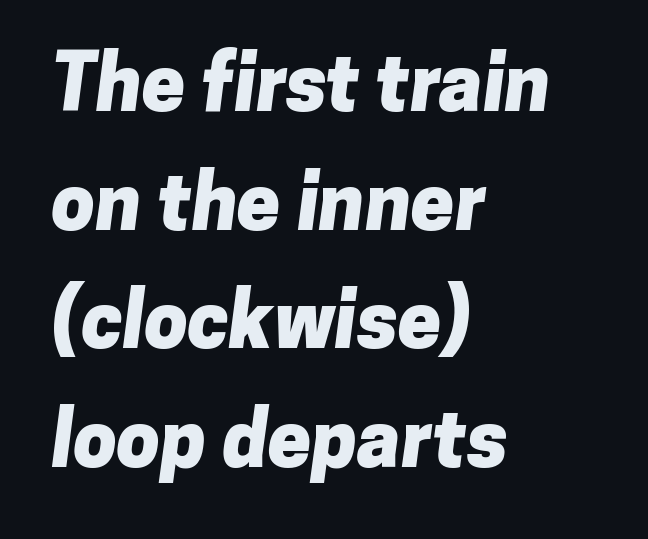
Q: Is the text bold? A: Yes.
Q: Is the typeface a serif or a sans-serif typeface? A: Sans-serif.
Q: Is the text underlined? A: No.
Q: How is the paragraph aligned? A: Left-aligned.
Q: Is the spacing between letters normal or unusually wide? A: Normal.
Q: Is the spacing between lines tight, normal or loose? A: Normal.
Q: Width (condensed, normal, or wide)? A: Normal.
Q: Stroke contrast? A: Low.
Q: x-height? A: Medium.
Q: Monospaced? A: No.
